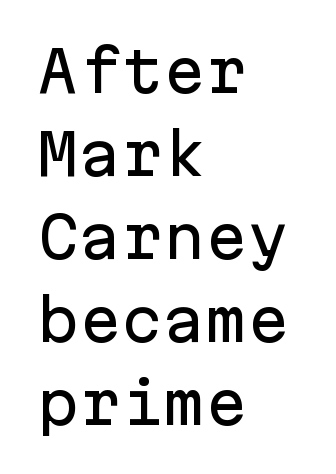
What kind of face is this? One without serifs — a sans. Line spacing here is normal. The rendering keeps characters at their native spacing. Descender tails drop into unmarked territory.
